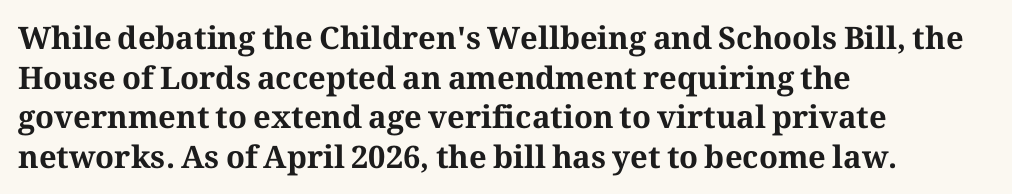
Q: Is the text bold? A: Yes.
Q: Is the text italic (slanted)? A: No, it is upright.
Q: Is the typeface a serif or a sans-serif typeface? A: Serif.
Q: Is the text underlined? A: No.
Q: How is the paragraph aligned? A: Left-aligned.
Q: Is the spacing between letters normal or unusually wide? A: Normal.
Q: Is the spacing between lines tight, normal or loose? A: Normal.
Q: Width (condensed, normal, or wide)? A: Normal.
Q: Stroke contrast? A: Medium.
Q: x-height? A: Medium.
Q: Monospaced? A: No.
